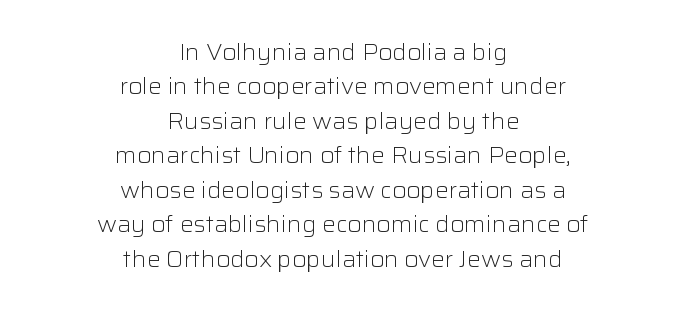
Q: Is the text bold? A: No.
Q: Is the text italic (slanted)? A: No, it is upright.
Q: Is the text underlined? A: No.
Q: How is the paragraph aligned? A: Centered.
Q: Is the spacing between letters normal or unusually wide? A: Normal.
Q: Is the spacing between lines tight, normal or loose? A: Normal.
